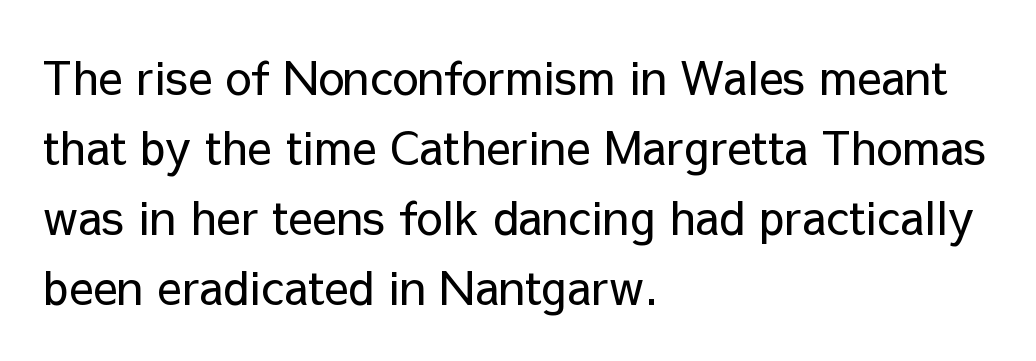
Q: Is the text bold? A: No.
Q: Is the text italic (slanted)? A: No, it is upright.
Q: Is the typeface a serif or a sans-serif typeface? A: Sans-serif.
Q: Is the text underlined? A: No.
Q: How is the paragraph aligned? A: Left-aligned.
Q: Is the spacing between letters normal or unusually wide? A: Normal.
Q: Is the spacing between lines tight, normal or loose? A: Normal.
Q: Width (condensed, normal, or wide)? A: Normal.
Q: Stroke contrast? A: Low.
Q: x-height? A: Medium.
Q: Monospaced? A: No.
